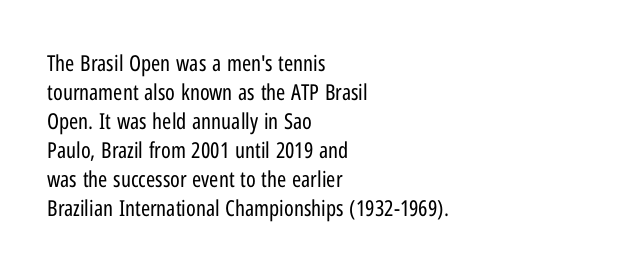
{"italic": "no", "bold": "no", "underline": "no", "align": "left", "line_spacing": "normal", "line_spacing_ratio": 1.32, "letter_spacing": "normal", "letter_spacing_em": 0.0, "glyph_px": 22}
